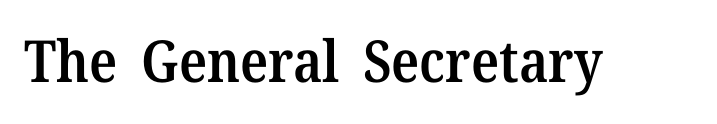
The lettering stays uniformly vertical, giving the passage a roman look. Nobody drew a line under any word here. You could call the tracking neutral — neither tight nor loose. Looks like regular typesetting: each glyph gets only the width it needs. Strokes here are thickened, but only to semibold level.
